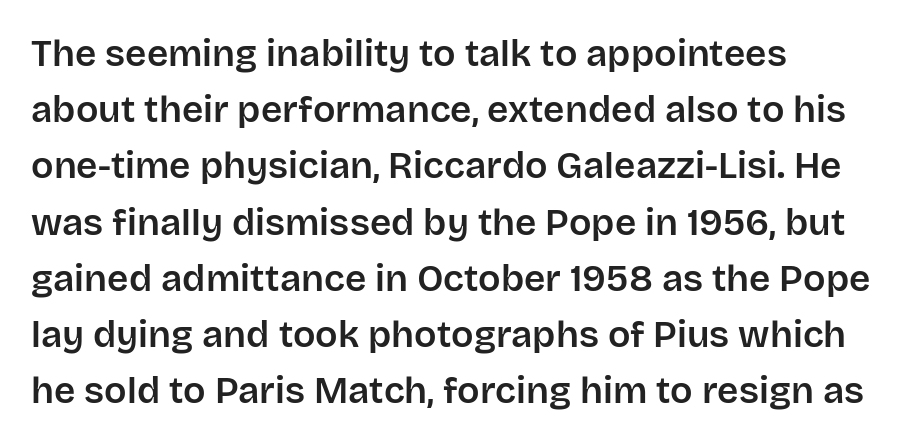
{"serif": "no", "italic": "no", "width": "normal", "stroke_contrast": "low", "x_height": "large", "monospaced": "no", "underline": "no", "align": "left", "line_spacing": "normal", "line_spacing_ratio": 1.52, "letter_spacing": "normal", "letter_spacing_em": 0.0, "glyph_px": 37}
